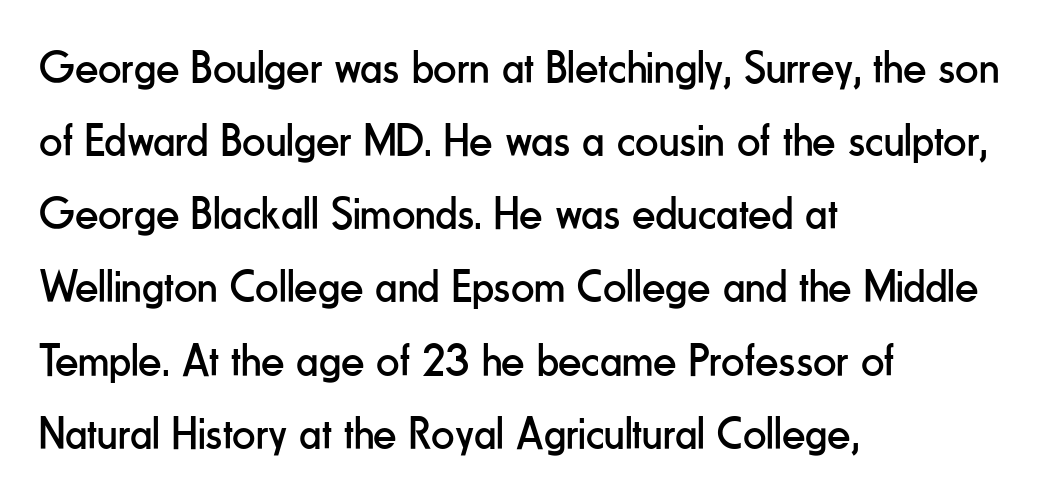
{"serif": "no", "italic": "no", "bold": "no", "weight": "regular", "width": "condensed", "stroke_contrast": "low", "x_height": "small", "monospaced": "no", "underline": "no", "align": "left", "line_spacing": "normal", "line_spacing_ratio": 1.59, "letter_spacing": "normal", "letter_spacing_em": 0.0, "glyph_px": 46}
